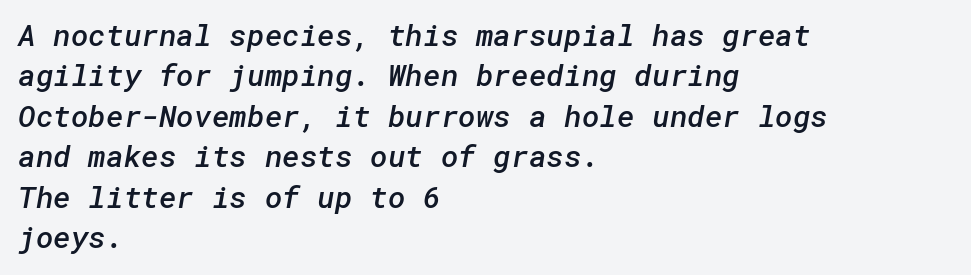
Just letters on the line, the space beneath them empty. Which margin do the lines hug? The left one — the right edge is uneven. Letter spacing: default. A somewhat darkened texture: the type is semibold rather than bold.
